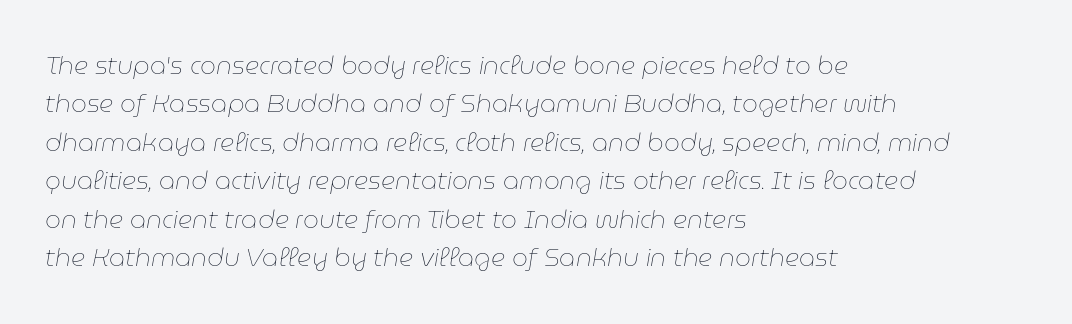
{"italic": "yes", "lean": "right", "slant_degrees": 9, "bold": "no", "underline": "no", "align": "left", "line_spacing": "normal", "line_spacing_ratio": 1.54, "letter_spacing": "normal", "letter_spacing_em": 0.0, "glyph_px": 25}
